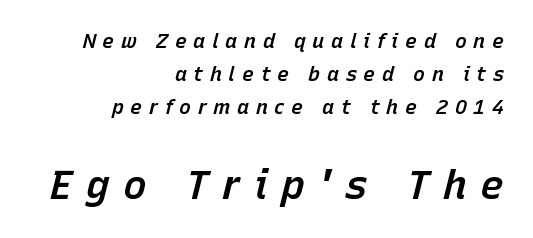
Q: Is the text bold? A: Semi-bold.
Q: Is the text italic (slanted)? A: Yes, it leans right by about 15 degrees.
Q: Is the text underlined? A: No.
Q: How is the paragraph aligned? A: Right-aligned.
Q: Is the spacing between letters normal or unusually wide? A: Unusually wide.
Q: Is the spacing between lines tight, normal or loose? A: Normal.
Q: Which block of text is set in a larger size, the first (top) or the second (bottom)? A: The second (bottom) one.
Q: Width (condensed, normal, or wide)? A: Normal.
Q: Stroke contrast? A: Low.
Q: x-height? A: Medium.
Q: Monospaced? A: No.
